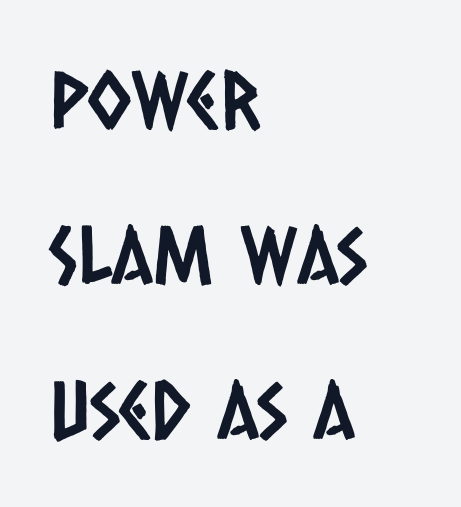
{"serif": "no", "width": "condensed", "stroke_contrast": "low", "x_height": "large", "monospaced": "no", "underline": "no", "align": "left", "line_spacing": "loose", "line_spacing_ratio": 1.94, "letter_spacing": "normal", "letter_spacing_em": 0.0, "glyph_px": 80}
